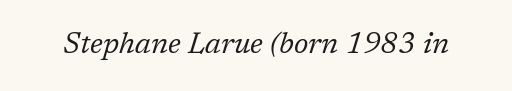
Q: Is the text bold? A: No.
Q: Is the text italic (slanted)? A: Yes, it leans right by about 17 degrees.
Q: Is the typeface a serif or a sans-serif typeface? A: Serif.
Q: Is the text underlined? A: No.
Q: Is the spacing between letters normal or unusually wide? A: Normal.
Q: Width (condensed, normal, or wide)? A: Normal.
Q: Stroke contrast? A: Low.
Q: x-height? A: Medium.
Q: Monospaced? A: No.
